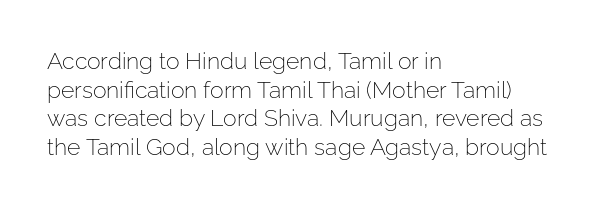
The lines sit at an ordinary, default distance from one another. The text block is weighted toward the left margin, trailing off unevenly rightward. Tracking value appears to be zero — textbook default spacing. Has an underline been added? It has not. Stroke mass is kept to a normal reading level or below.
